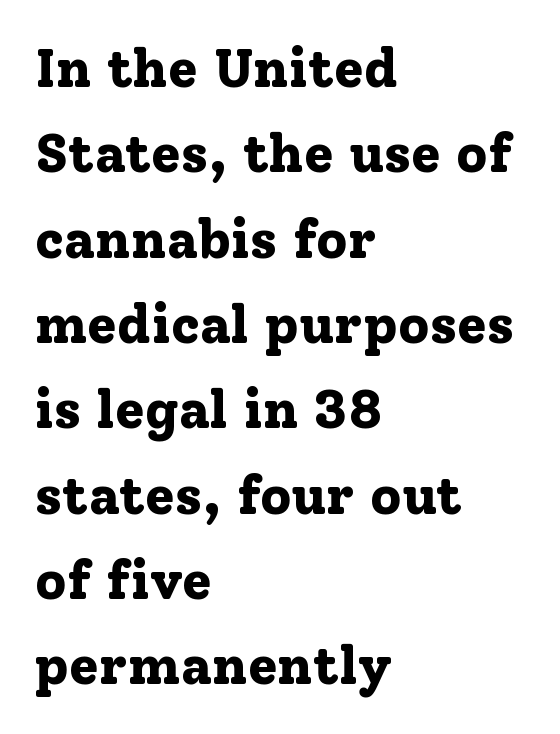
The image shows 54 px bold serif type, upright; set left-aligned, normal line spacing (1.58x), normal letter spacing, not underlined; low stroke contrast and a medium x-height.
